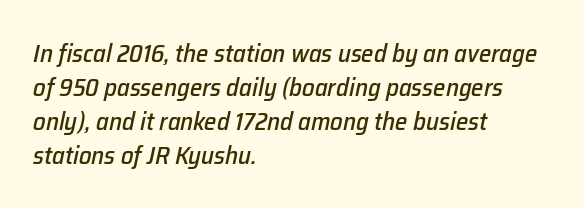
Q: Is the text italic (slanted)? A: Yes, it leans right by about 12 degrees.
Q: Is the text underlined? A: No.
Q: How is the paragraph aligned? A: Left-aligned.
Q: Is the spacing between letters normal or unusually wide? A: Normal.
Q: Is the spacing between lines tight, normal or loose? A: Normal.
